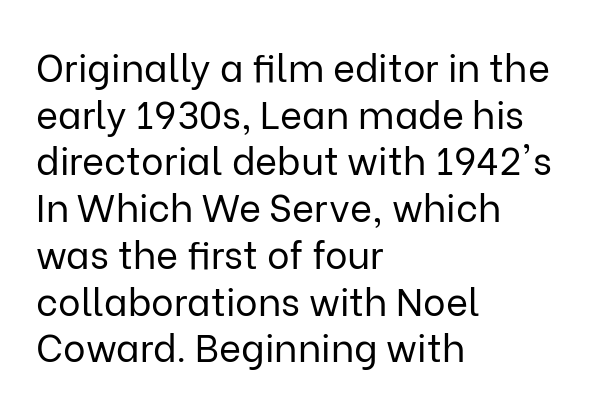
{"serif": "no", "italic": "no", "bold": "no", "weight": "regular", "width": "normal", "stroke_contrast": "low", "x_height": "medium", "monospaced": "no", "underline": "no", "align": "left", "line_spacing_ratio": 1.23, "letter_spacing": "normal", "letter_spacing_em": 0.0, "glyph_px": 38}
